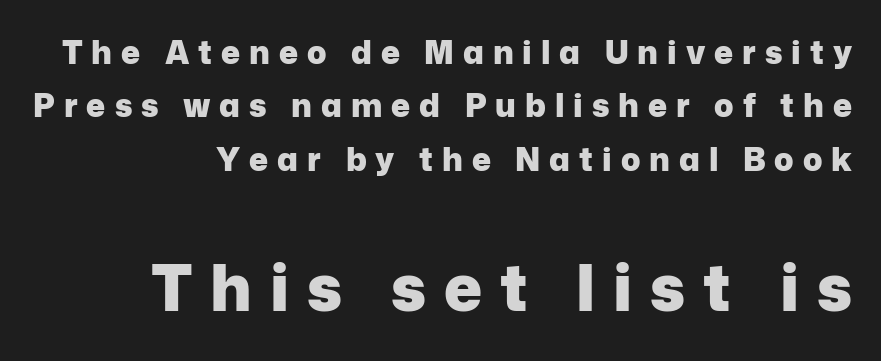
The image shows 64 px heavy sans-serif type, upright; set right-aligned, normal line spacing (1.67x), unusually wide letter spacing (+0.28 em), not underlined; the second (bottom) block is 2.0x larger; low stroke contrast and a medium x-height.
